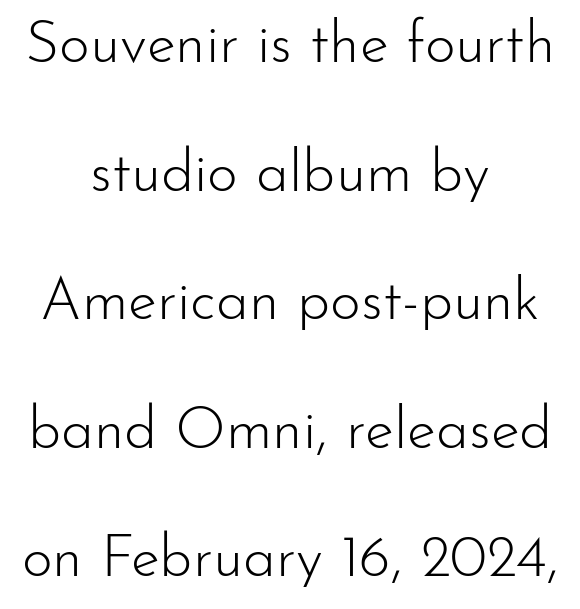
The image shows 59 px light sans-serif type, upright; set centered, loose line spacing (2.18x), normal letter spacing, not underlined; low stroke contrast and a small x-height.
